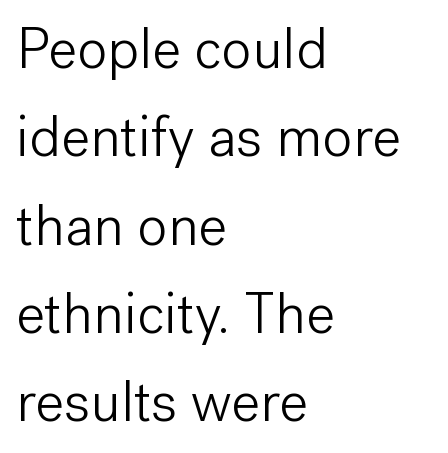
Q: Is the text bold? A: No.
Q: Is the text italic (slanted)? A: No, it is upright.
Q: Is the typeface a serif or a sans-serif typeface? A: Sans-serif.
Q: Is the text underlined? A: No.
Q: How is the paragraph aligned? A: Left-aligned.
Q: Is the spacing between letters normal or unusually wide? A: Normal.
Q: Is the spacing between lines tight, normal or loose? A: Normal.
Q: Width (condensed, normal, or wide)? A: Normal.
Q: Stroke contrast? A: Low.
Q: x-height? A: Medium.
Q: Monospaced? A: No.
